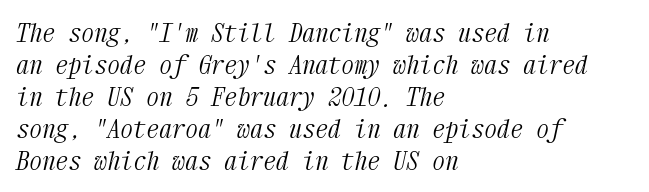
Q: Is the text bold? A: No.
Q: Is the text italic (slanted)? A: Yes, it leans right by about 12 degrees.
Q: Is the text underlined? A: No.
Q: How is the paragraph aligned? A: Left-aligned.
Q: Is the spacing between letters normal or unusually wide? A: Normal.
